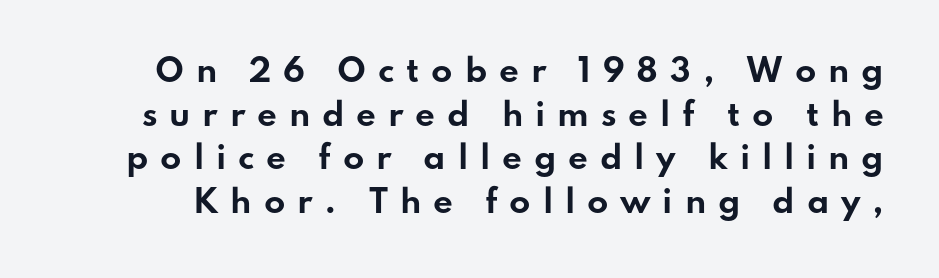
Q: Is the text bold? A: Yes.
Q: Is the text italic (slanted)? A: No, it is upright.
Q: Is the typeface a serif or a sans-serif typeface? A: Sans-serif.
Q: Is the text underlined? A: No.
Q: Is the spacing between letters normal or unusually wide? A: Unusually wide.
Q: Is the spacing between lines tight, normal or loose? A: Normal.
Q: Width (condensed, normal, or wide)? A: Wide.
Q: Stroke contrast? A: Low.
Q: x-height? A: Small.
Q: Monospaced? A: No.
